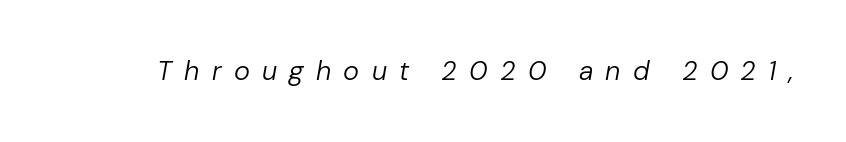
Honestly, the letter spacing is so wide it's the main thing you notice. The text carries the slant typical of an italic or oblique font. Letters rest on an invisible, unmarked baseline. Vertical stems look standard width or narrower in stroke.
